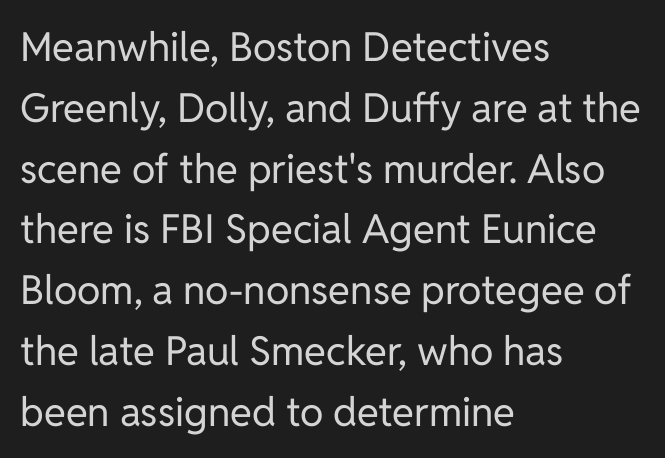
Q: Is the text bold? A: No.
Q: Is the text italic (slanted)? A: No, it is upright.
Q: Is the typeface a serif or a sans-serif typeface? A: Sans-serif.
Q: Is the text underlined? A: No.
Q: How is the paragraph aligned? A: Left-aligned.
Q: Is the spacing between letters normal or unusually wide? A: Normal.
Q: Is the spacing between lines tight, normal or loose? A: Normal.
Q: Width (condensed, normal, or wide)? A: Normal.
Q: Stroke contrast? A: Low.
Q: x-height? A: Medium.
Q: Monospaced? A: No.
